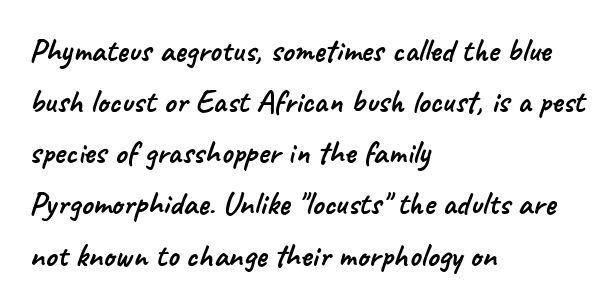
Has an underline been added? It has not. Think of a printed novel: that variable character pitch is what you see here. Each new line begins a customary step beneath the previous one. Between one letter and the next there's only the usual sliver of space.
